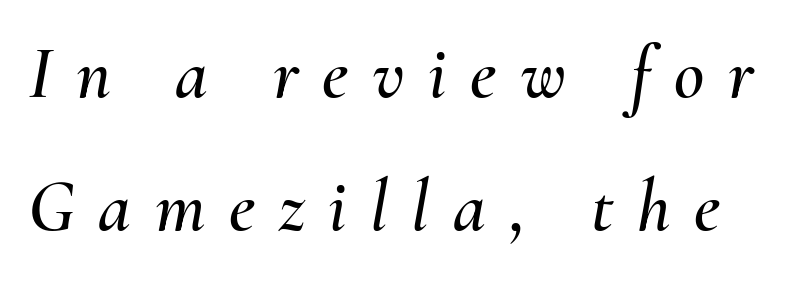
{"italic": "yes", "lean": "right", "slant_degrees": 10, "width": "normal", "stroke_contrast": "medium", "x_height": "small", "monospaced": "no", "underline": "no", "line_spacing_ratio": 1.8, "letter_spacing": "wide", "letter_spacing_em": 0.32, "glyph_px": 74}
